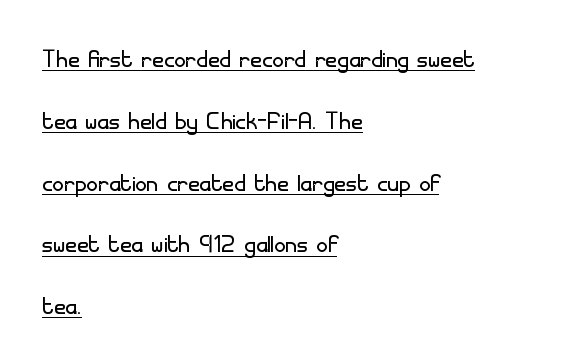
The ragged edge is on the right, which tells us the setting is flush left. These lines are composed in type without serifs. The typesetter has applied underlining to the passage shown. The passage shown is typed in a proportional face where columns would drift. It's the straight-up-and-down kind of type. Spacing between characters is what you'd get straight out of the box.
